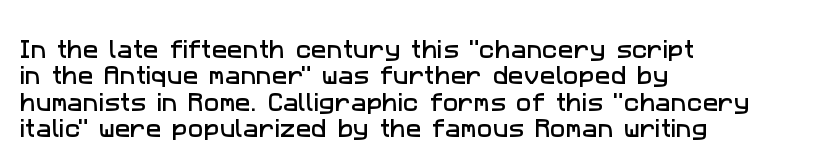
{"underline": "no", "align": "left", "line_spacing": "normal", "line_spacing_ratio": 1.26, "letter_spacing": "normal", "letter_spacing_em": 0.0, "glyph_px": 21}
